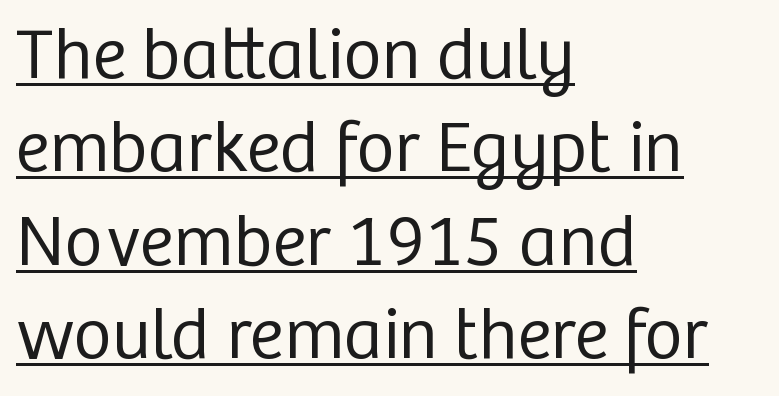
Q: Is the text bold? A: No.
Q: Is the text italic (slanted)? A: No, it is upright.
Q: Is the typeface a serif or a sans-serif typeface? A: Sans-serif.
Q: Is the text underlined? A: Yes.
Q: How is the paragraph aligned? A: Left-aligned.
Q: Is the spacing between letters normal or unusually wide? A: Normal.
Q: Is the spacing between lines tight, normal or loose? A: Normal.
Q: Width (condensed, normal, or wide)? A: Normal.
Q: Stroke contrast? A: Low.
Q: x-height? A: Medium.
Q: Monospaced? A: No.
